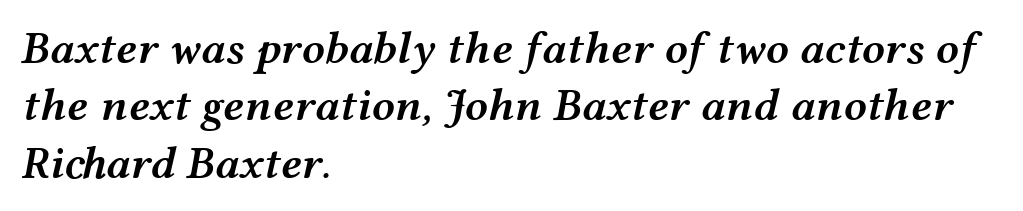
Q: Is the text bold? A: Semi-bold.
Q: Is the text italic (slanted)? A: Yes, it leans right by about 12 degrees.
Q: Is the text underlined? A: No.
Q: How is the paragraph aligned? A: Left-aligned.
Q: Is the spacing between letters normal or unusually wide? A: Normal.
Q: Is the spacing between lines tight, normal or loose? A: Normal.
Q: Width (condensed, normal, or wide)? A: Wide.
Q: Stroke contrast? A: Medium.
Q: x-height? A: Medium.
Q: Monospaced? A: No.
